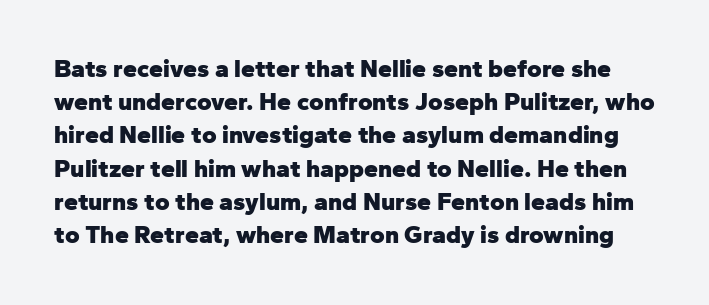
Q: Is the text bold? A: Yes.
Q: Is the text italic (slanted)? A: No, it is upright.
Q: Is the text underlined? A: No.
Q: Is the spacing between letters normal or unusually wide? A: Normal.
Q: Is the spacing between lines tight, normal or loose? A: Normal.
